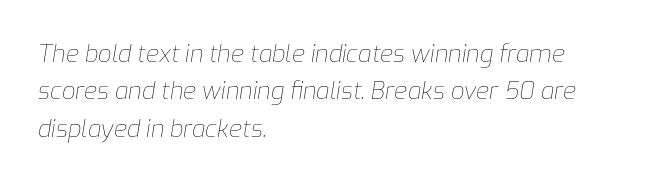
{"italic": "yes", "lean": "right", "slant_degrees": 9, "bold": "no", "underline": "no", "align": "left", "line_spacing": "normal", "line_spacing_ratio": 1.56, "letter_spacing": "normal", "letter_spacing_em": 0.0, "glyph_px": 24}
